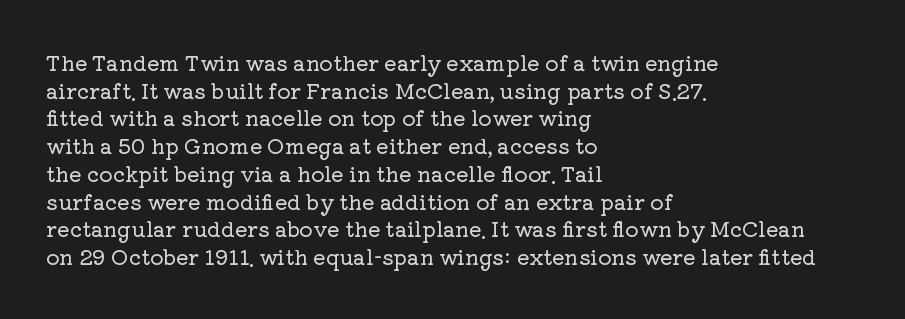
{"italic": "no", "underline": "no", "align": "left", "line_spacing": "normal", "line_spacing_ratio": 1.32, "letter_spacing": "normal", "letter_spacing_em": 0.0, "glyph_px": 21}
